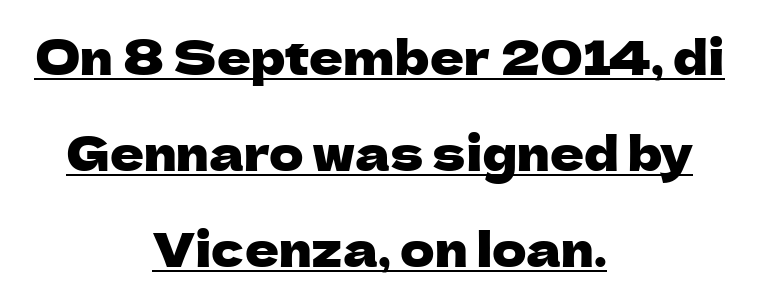
Q: Is the text italic (slanted)? A: No, it is upright.
Q: Is the typeface a serif or a sans-serif typeface? A: Sans-serif.
Q: Is the text underlined? A: Yes.
Q: How is the paragraph aligned? A: Centered.
Q: Is the spacing between letters normal or unusually wide? A: Normal.
Q: Is the spacing between lines tight, normal or loose? A: Loose.
Q: Width (condensed, normal, or wide)? A: Normal.
Q: Stroke contrast? A: Low.
Q: x-height? A: Medium.
Q: Monospaced? A: No.
